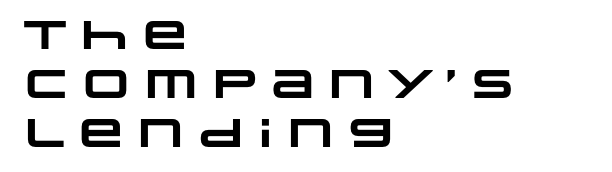
{"serif": "no", "bold": "yes", "weight": "heavy", "width": "wide", "stroke_contrast": "low", "x_height": "large", "monospaced": "no", "underline": "no", "align": "left", "line_spacing_ratio": 1.22, "letter_spacing": "normal", "letter_spacing_em": 0.0, "glyph_px": 40}
